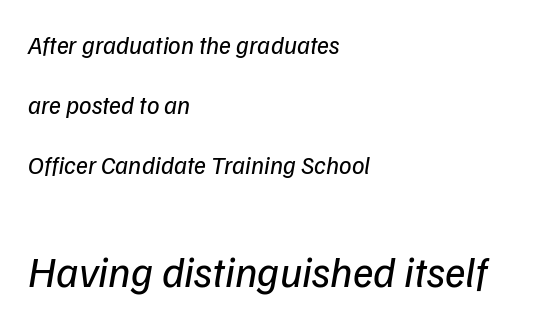
{"serif": "no", "bold": "no", "weight": "regular", "width": "normal", "stroke_contrast": "low", "x_height": "medium", "monospaced": "no", "underline": "no", "align": "left", "line_spacing": "loose", "line_spacing_ratio": 2.4, "letter_spacing": "normal", "letter_spacing_em": 0.0, "larger_block": "second", "size_ratio": 1.72, "glyph_px": 43}
